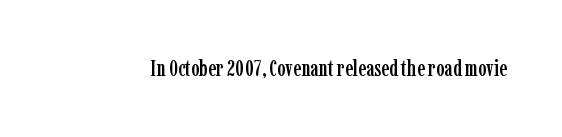
The image shows 22 px text type, upright; set normal letter spacing, not underlined.
